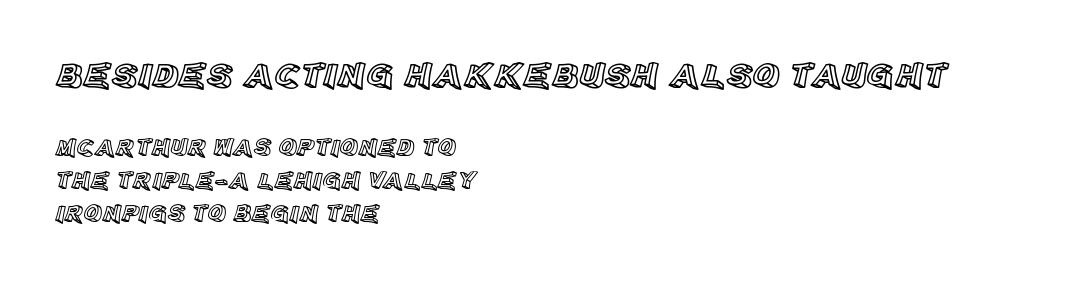
The line texture is even and compact thanks to regular tracking. Reading down the block, your eye returns to a fixed left position each line. Beneath every word, the page is bare. This layout puts the oversized block above and the modest block below.
